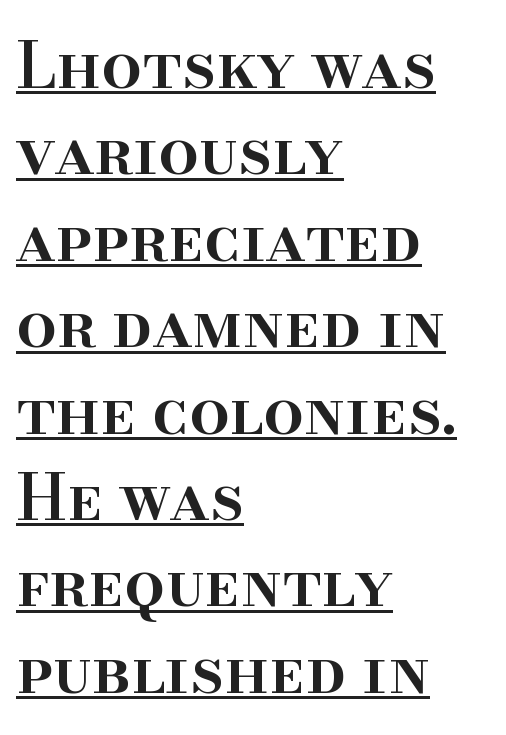
Small tapered or slab feet sit at the stroke ends, so this counts as serif. The block of text has a typical density, with ordinary space between rows. All the whitespace from short lines collects on the right. Heft: intermediate — a semibold.
